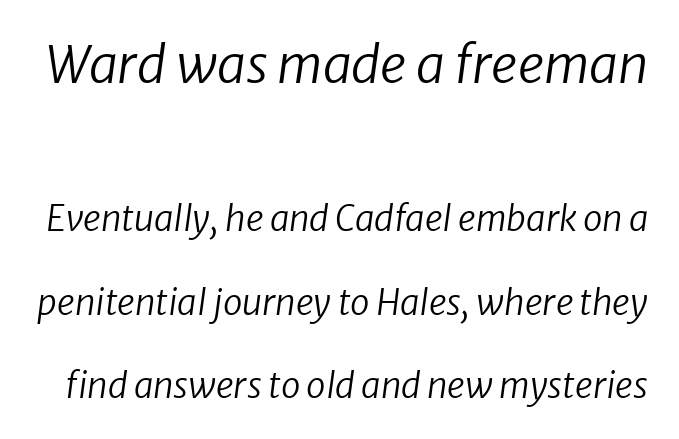
The image shows 52 px regular-weight type, italic (leaning right); set loose line spacing (2.38x), normal letter spacing, not underlined; the first (top) block is 1.49x larger; low stroke contrast and a medium x-height.
